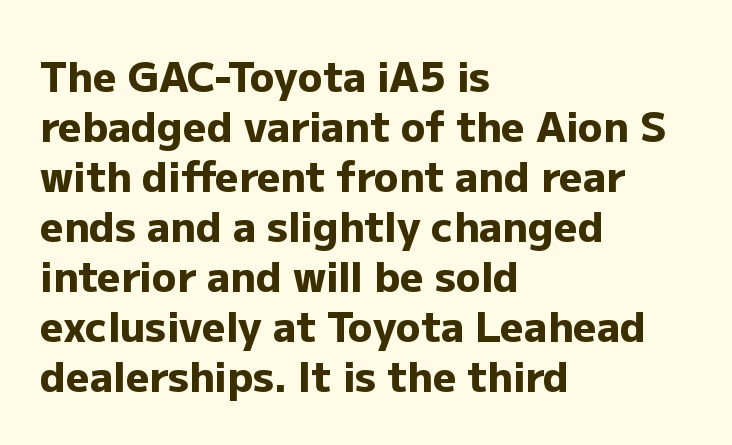
The image shows 41 px heavy sans-serif type, upright; set left-aligned, line spacing 1.22x, normal letter spacing, not underlined; low stroke contrast and a medium x-height.
